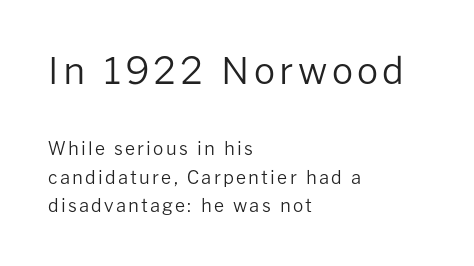
{"serif": "no", "italic": "no", "bold": "no", "weight": "regular", "width": "normal", "stroke_contrast": "low", "x_height": "medium", "monospaced": "no", "underline": "no", "align": "left", "line_spacing": "normal", "line_spacing_ratio": 1.6, "larger_block": "first", "size_ratio": 2.06, "glyph_px": 37}
